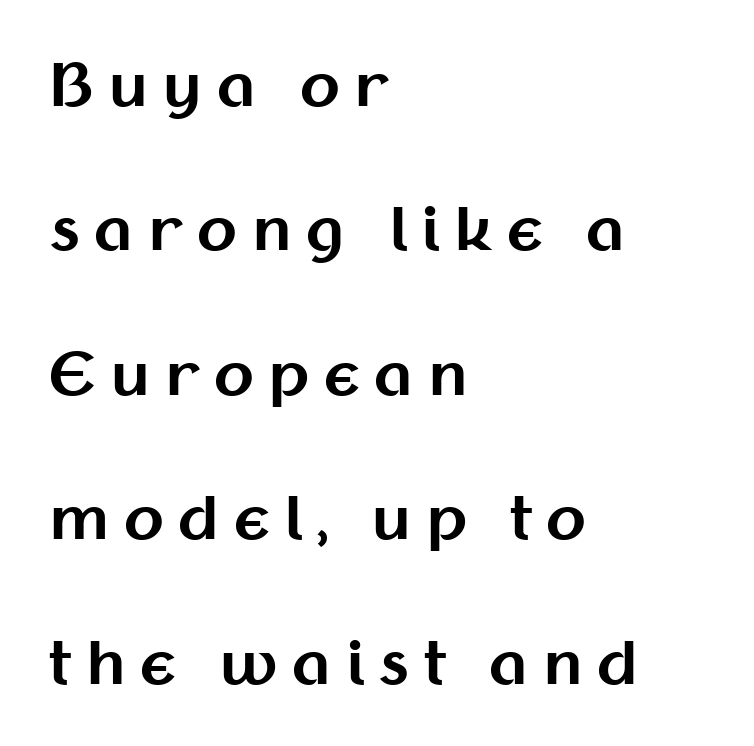
In terms of posture, this sample is upright. How heavy is the stroke? Heavy — this is a bold. Just letters on the line, the space beneath them empty. Regarding leading, the lines here are spaced well apart.
